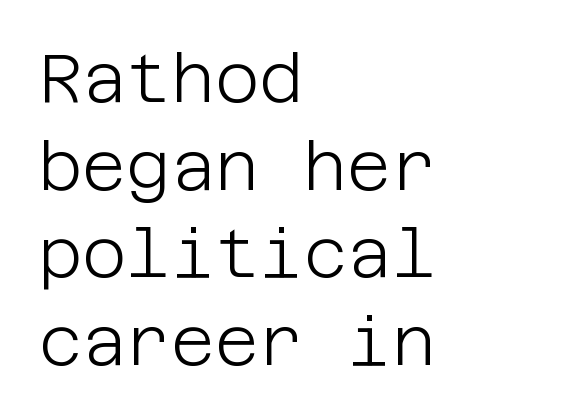
{"serif": "no", "italic": "no", "bold": "no", "weight": "light", "width": "normal", "stroke_contrast": "low", "x_height": "large", "underline": "no", "align": "left", "line_spacing": "normal", "line_spacing_ratio": 1.29, "letter_spacing": "normal", "letter_spacing_em": 0.0, "glyph_px": 68}
